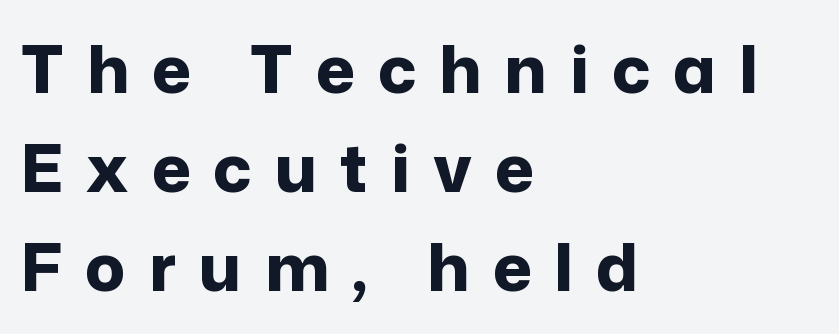
Q: Is the text bold? A: Yes.
Q: Is the text italic (slanted)? A: No, it is upright.
Q: Is the typeface a serif or a sans-serif typeface? A: Sans-serif.
Q: Is the text underlined? A: No.
Q: How is the paragraph aligned? A: Left-aligned.
Q: Is the spacing between letters normal or unusually wide? A: Unusually wide.
Q: Is the spacing between lines tight, normal or loose? A: Normal.
Q: Width (condensed, normal, or wide)? A: Normal.
Q: Stroke contrast? A: Low.
Q: x-height? A: Medium.
Q: Monospaced? A: No.
